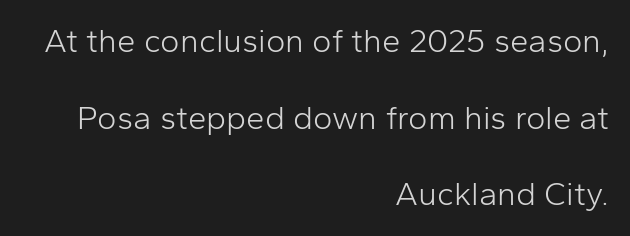
The image shows 33 px light sans-serif type, upright; set right-aligned, loose line spacing (2.32x), normal letter spacing, not underlined; low stroke contrast and a medium x-height.
